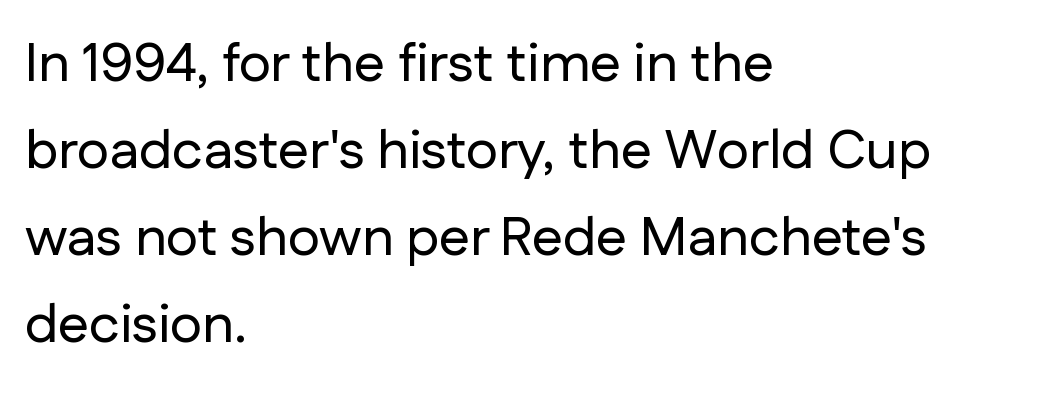
{"serif": "no", "italic": "no", "width": "normal", "stroke_contrast": "low", "x_height": "medium", "monospaced": "no", "underline": "no", "align": "left", "line_spacing": "normal", "line_spacing_ratio": 1.58, "letter_spacing": "normal", "letter_spacing_em": 0.0, "glyph_px": 55}
